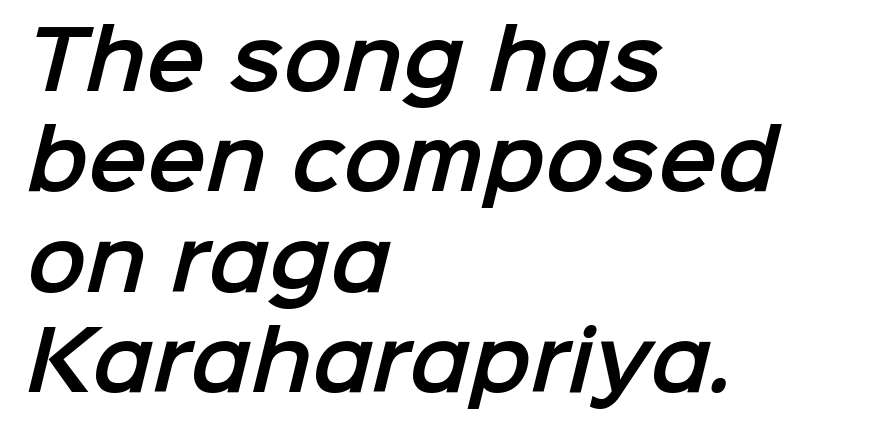
Any mark beneath the type? The region is blank. Proportional: the letters do not fall into vertical columns. Where is the straight margin? On the left. Leading: standard. The letters carry no serifs — their stems end cleanly without finishing strokes.
